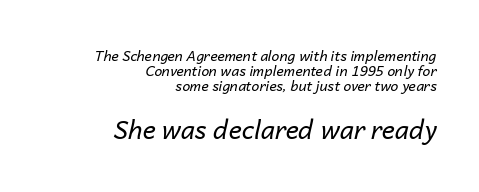
Unbolded letterforms with no extra heft. The baseline area is clear. Here the glyphs are tracked normally, forming tight word shapes. Reading down the column, the eye jumps only a short way to each next line. There's an unmistakable incline to the writing here.
